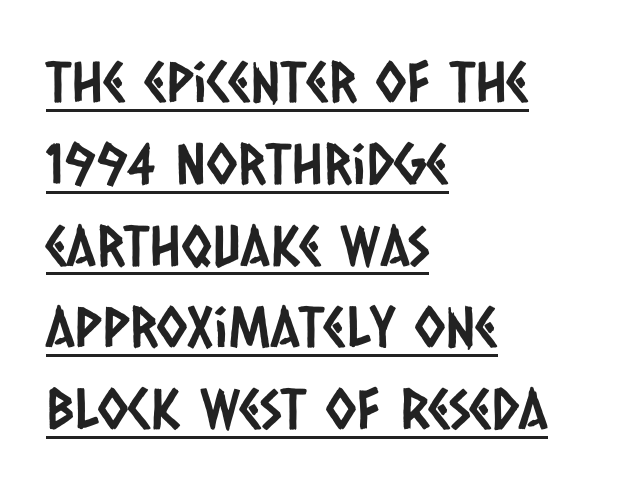
Q: Is the typeface a serif or a sans-serif typeface? A: Sans-serif.
Q: Is the text underlined? A: Yes.
Q: How is the paragraph aligned? A: Left-aligned.
Q: Is the spacing between letters normal or unusually wide? A: Normal.
Q: Is the spacing between lines tight, normal or loose? A: Normal.
Q: Width (condensed, normal, or wide)? A: Condensed.
Q: Stroke contrast? A: Low.
Q: x-height? A: Large.
Q: Monospaced? A: No.
